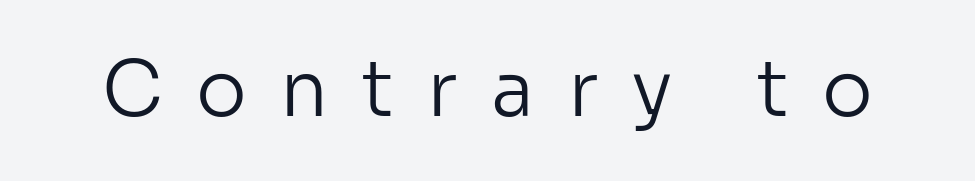
Q: Is the text bold? A: No.
Q: Is the text italic (slanted)? A: No, it is upright.
Q: Is the typeface a serif or a sans-serif typeface? A: Sans-serif.
Q: Is the text underlined? A: No.
Q: Is the spacing between letters normal or unusually wide? A: Unusually wide.
Q: Width (condensed, normal, or wide)? A: Normal.
Q: Stroke contrast? A: Low.
Q: x-height? A: Medium.
Q: Monospaced? A: No.
